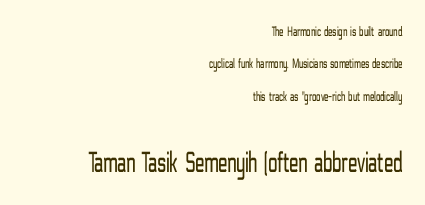
{"serif": "no", "italic": "no", "bold": "no", "weight": "light", "width": "condensed", "stroke_contrast": "low", "x_height": "medium", "monospaced": "no", "underline": "no", "align": "right", "line_spacing": "loose", "line_spacing_ratio": 2.31, "letter_spacing": "normal", "letter_spacing_em": 0.0, "larger_block": "second", "size_ratio": 2.14, "glyph_px": 30}
